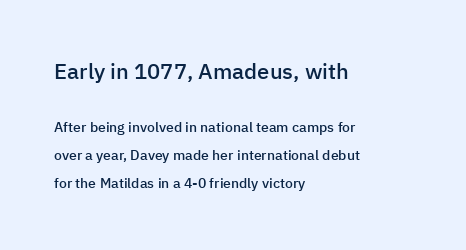
Vertical strokes here are truly vertical. Left-aligned paragraph, ragged on the right. The space beneath each line is pristine and unruled. The passage shown stacks its lines with a broad gap.
